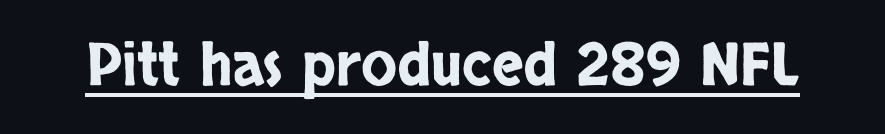
{"serif": "no", "italic": "no", "width": "condensed", "stroke_contrast": "low", "x_height": "large", "monospaced": "no", "underline": "yes", "letter_spacing": "normal", "letter_spacing_em": 0.0, "glyph_px": 59}
